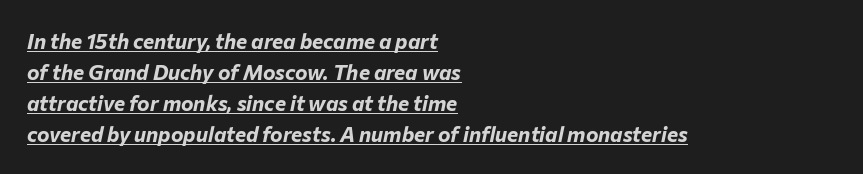
A rule runs beneath these lines of type. Strong, thick strokes mark this as bold type. In CSS terms this would be text-align: left. In terms of posture, this sample is oblique. These lines keep a tight, regular rhythm from letter to letter. A normal amount of white space separates one row of letters from the next.
